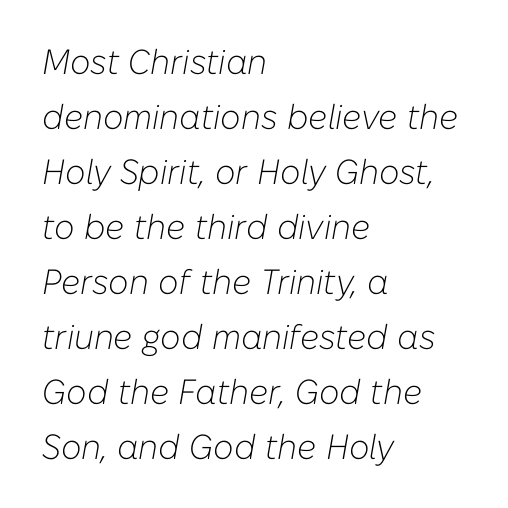
The font's italic variant was chosen for this text. The letters sit at their default tracking, neither squeezed nor spread. The cut favours lightness, reaching ordinary text weight at its darkest. Varying glyph widths throughout — classic text-font behaviour.
